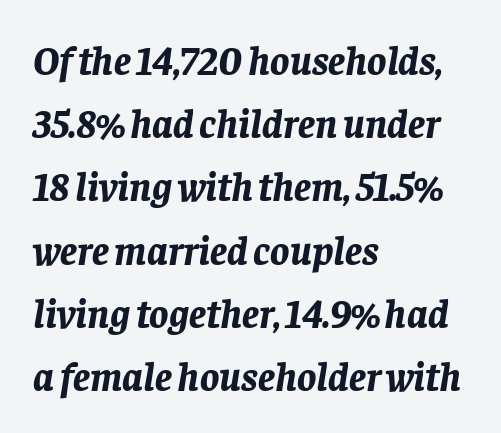
{"italic": "yes", "lean": "right", "slant_degrees": 8, "bold": "yes", "weight": "bold", "width": "normal", "stroke_contrast": "low", "x_height": "large", "monospaced": "no", "underline": "no", "align": "left", "line_spacing": "normal", "line_spacing_ratio": 1.58, "letter_spacing": "normal", "letter_spacing_em": 0.0, "glyph_px": 40}
